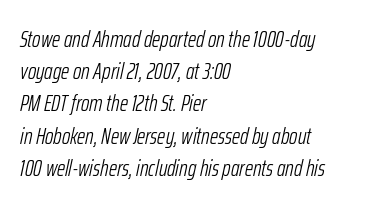
Q: Is the text bold? A: No.
Q: Is the text italic (slanted)? A: Yes, it leans right by about 12 degrees.
Q: Is the text underlined? A: No.
Q: How is the paragraph aligned? A: Left-aligned.
Q: Is the spacing between letters normal or unusually wide? A: Normal.
Q: Is the spacing between lines tight, normal or loose? A: Normal.
